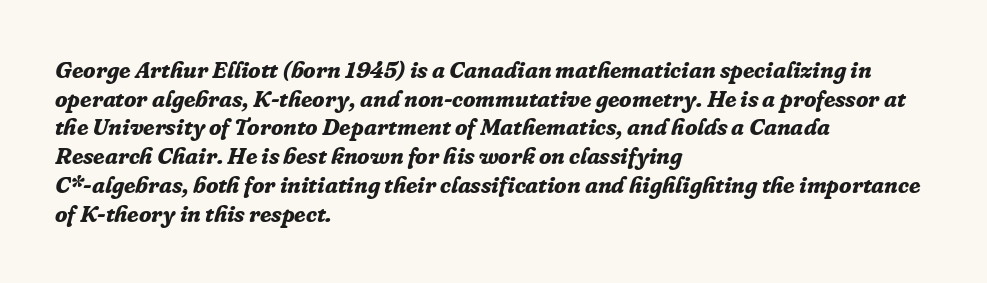
The image shows 23 px bold type, italic (leaning right); set left-aligned, normal line spacing (1.25x), normal letter spacing, not underlined.
